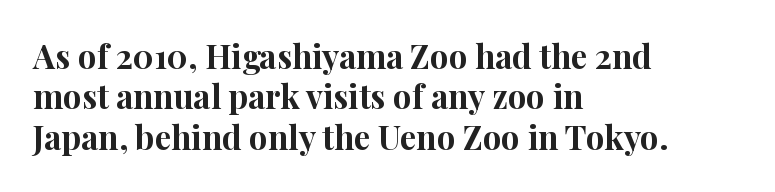
The image shows 33 px bold serif type, upright; set left-aligned, line spacing 1.22x, normal letter spacing, not underlined; high stroke contrast and a medium x-height.
